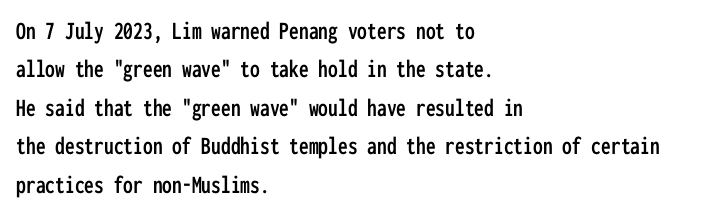
{"italic": "no", "underline": "no", "align": "left", "line_spacing": "normal", "line_spacing_ratio": 1.48, "letter_spacing": "normal", "letter_spacing_em": 0.0, "glyph_px": 26}
